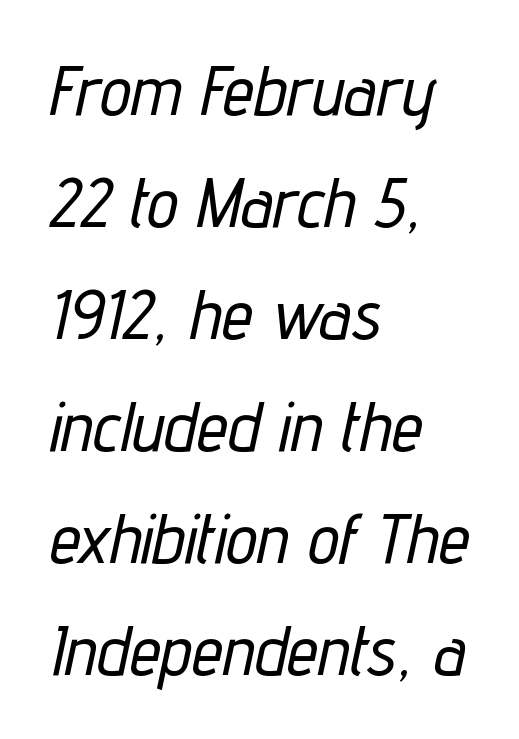
Q: Is the text italic (slanted)? A: Yes, it leans right by about 12 degrees.
Q: Is the text underlined? A: No.
Q: How is the paragraph aligned? A: Left-aligned.
Q: Is the spacing between letters normal or unusually wide? A: Normal.
Q: Is the spacing between lines tight, normal or loose? A: Normal.
Q: Width (condensed, normal, or wide)? A: Condensed.
Q: Stroke contrast? A: Low.
Q: x-height? A: Medium.
Q: Monospaced? A: No.
